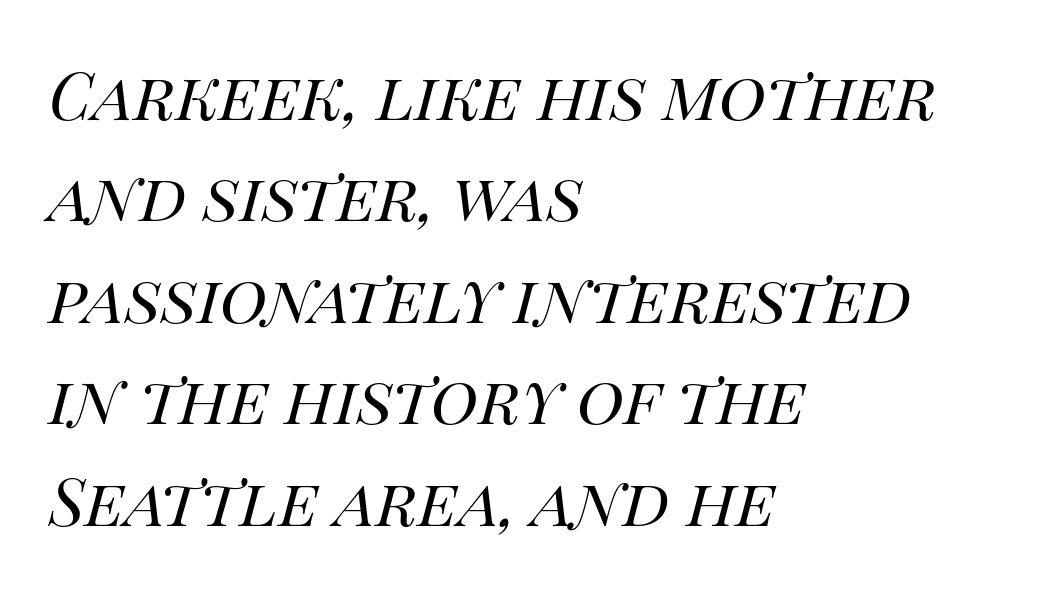
Q: Is the text bold? A: No.
Q: Is the text italic (slanted)? A: Yes, it leans right by about 14 degrees.
Q: Is the text underlined? A: No.
Q: How is the paragraph aligned? A: Left-aligned.
Q: Is the spacing between letters normal or unusually wide? A: Normal.
Q: Is the spacing between lines tight, normal or loose? A: Normal.
Q: Width (condensed, normal, or wide)? A: Normal.
Q: Stroke contrast? A: High.
Q: x-height? A: Large.
Q: Monospaced? A: No.
